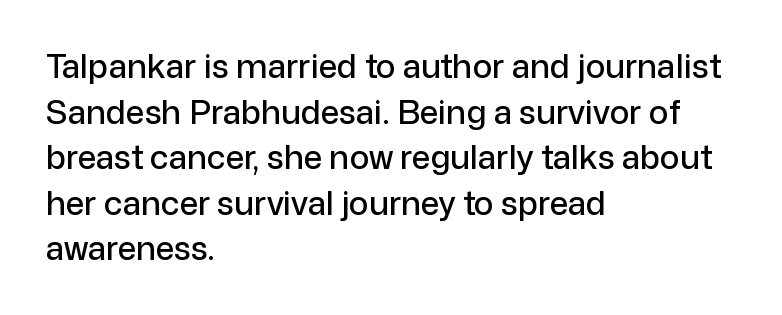
The designer went with a sans here, leaving each stem footless. The setting favours the left margin, as ordinary paragraphs usually do. Regular leading. You could not count columns in this text — the font is proportionally spaced.
